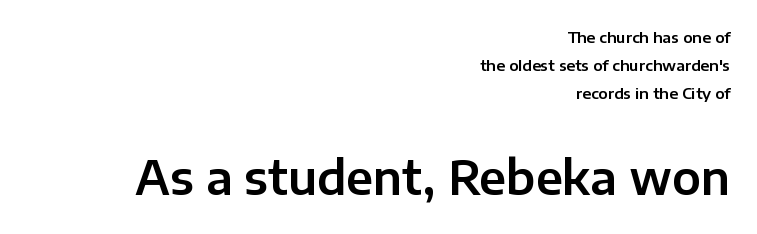
Descender tails drop into unmarked territory. Each word holds together tightly as a unit, with standard inter-letter gaps. You could not count columns in this text — the font is proportionally spaced. Note: smaller setting up top, larger setting below.
